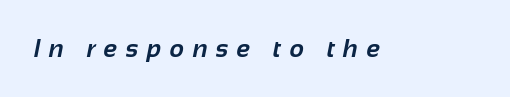
Q: Is the text bold? A: Yes.
Q: Is the text underlined? A: No.
Q: Is the spacing between letters normal or unusually wide? A: Unusually wide.
